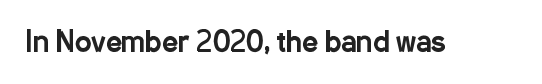
Type without underlining. Character widths vary here, with narrow letters taking less room than wide ones. Each word holds together tightly as a unit, with standard inter-letter gaps. You can tell from the bare stems that sans-serif type was used.
